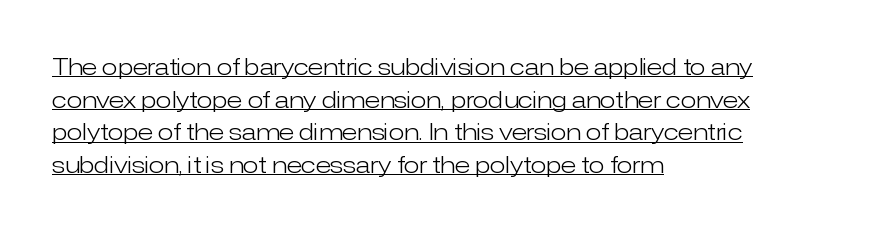
The image shows 23 px text type, upright; set left-aligned, normal line spacing (1.42x), normal letter spacing, underlined.
